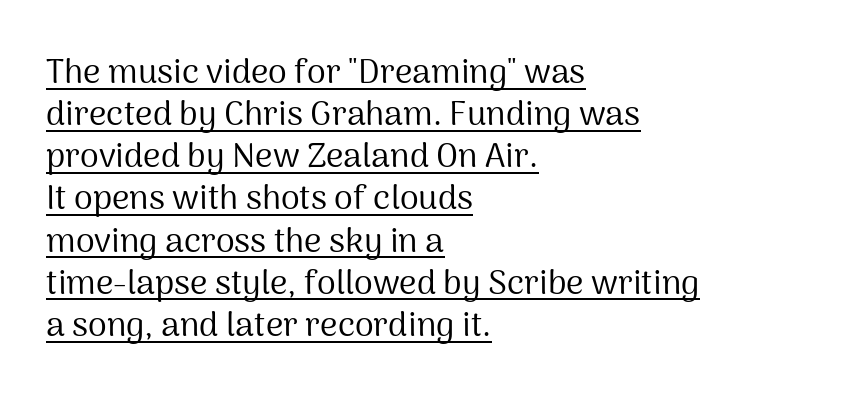
The image shows 34 px regular-weight sans-serif type, upright; set left-aligned, line spacing 1.24x, normal letter spacing, underlined; medium stroke contrast and a medium x-height.
